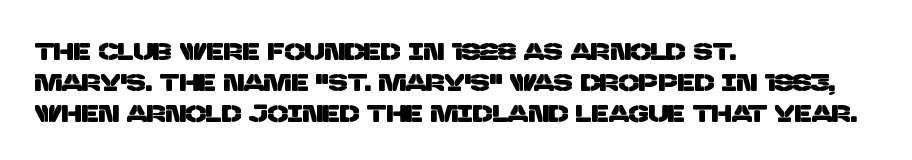
Each row of text sits above clean, open space. Caption: multi-line text, flush left, ragged right. Short note: letters normally spaced. Regarding leading, the lines here are spaced in the standard way.
